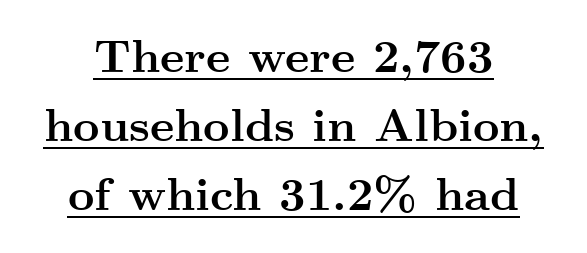
The image shows 46 px semibold, wide serif type, upright; set normal line spacing (1.5x), normal letter spacing, underlined; medium stroke contrast and a small x-height.
